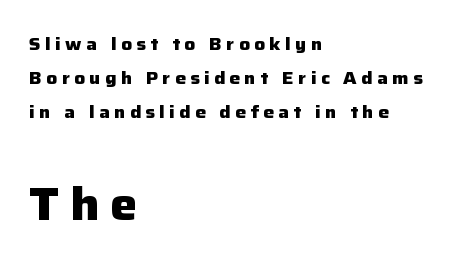
Q: Is the text bold? A: Yes.
Q: Is the text italic (slanted)? A: No, it is upright.
Q: Is the typeface a serif or a sans-serif typeface? A: Sans-serif.
Q: Is the text underlined? A: No.
Q: How is the paragraph aligned? A: Left-aligned.
Q: Is the spacing between letters normal or unusually wide? A: Unusually wide.
Q: Which block of text is set in a larger size, the first (top) or the second (bottom)? A: The second (bottom) one.
Q: Width (condensed, normal, or wide)? A: Normal.
Q: Stroke contrast? A: Low.
Q: x-height? A: Medium.
Q: Monospaced? A: No.
